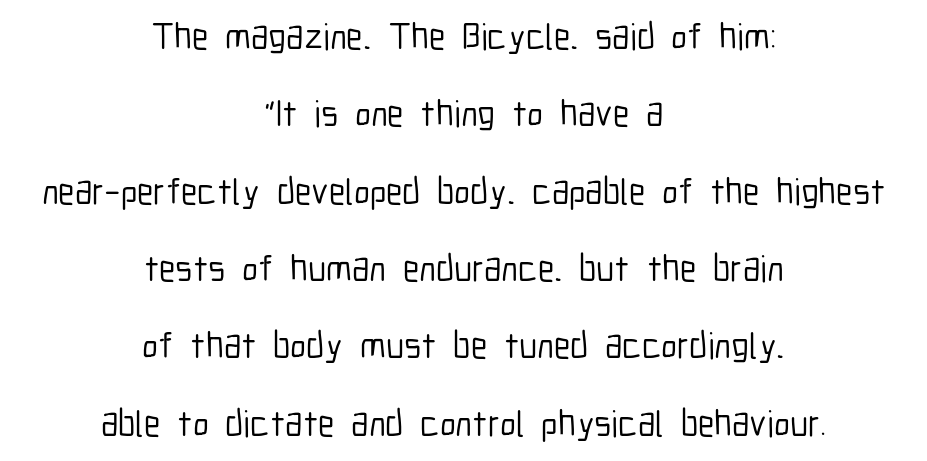
{"serif": "no", "italic": "no", "width": "condensed", "stroke_contrast": "low", "x_height": "medium", "monospaced": "no", "underline": "no", "align": "center", "line_spacing": "loose", "line_spacing_ratio": 2.09, "letter_spacing": "normal", "letter_spacing_em": 0.0, "glyph_px": 37}
